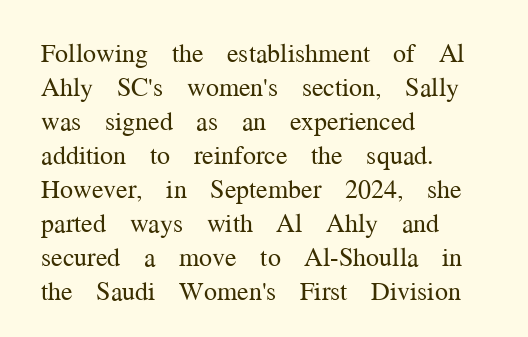
The image shows 26 px text type, upright; set left-aligned, normal line spacing (1.31x), normal letter spacing, not underlined.
